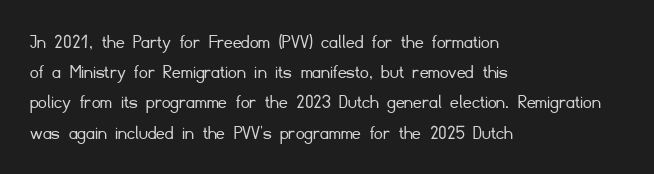
The image shows 21 px text type, upright; set left-aligned, normal line spacing (1.44x), normal letter spacing, not underlined.
